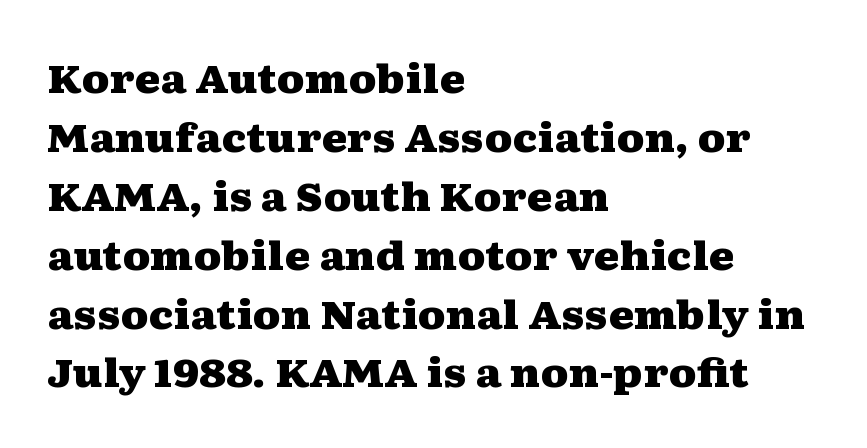
Are there feet on the stems? There are — it's a serif. What stands out about the letter spacing? Nothing — it is the standard amount. Looks like regular typesetting: each glyph gets only the width it needs. This sample is left-justified, so line endings fall wherever the words run out.
